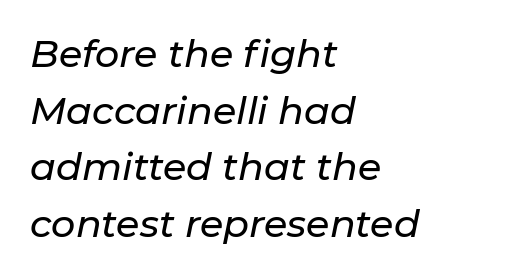
Honestly, the row spacing looks completely unremarkable. Proportional: the letters do not fall into vertical columns. In CSS terms this would be text-align: left. This rendering leaves character spacing at its baseline value.
